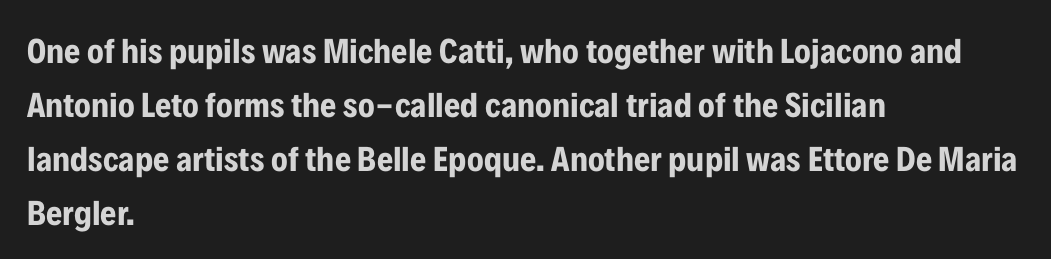
Q: Is the text bold? A: Yes.
Q: Is the text italic (slanted)? A: No, it is upright.
Q: Is the typeface a serif or a sans-serif typeface? A: Sans-serif.
Q: Is the text underlined? A: No.
Q: How is the paragraph aligned? A: Left-aligned.
Q: Is the spacing between letters normal or unusually wide? A: Normal.
Q: Is the spacing between lines tight, normal or loose? A: Normal.
Q: Width (condensed, normal, or wide)? A: Condensed.
Q: Stroke contrast? A: Low.
Q: x-height? A: Medium.
Q: Monospaced? A: No.
